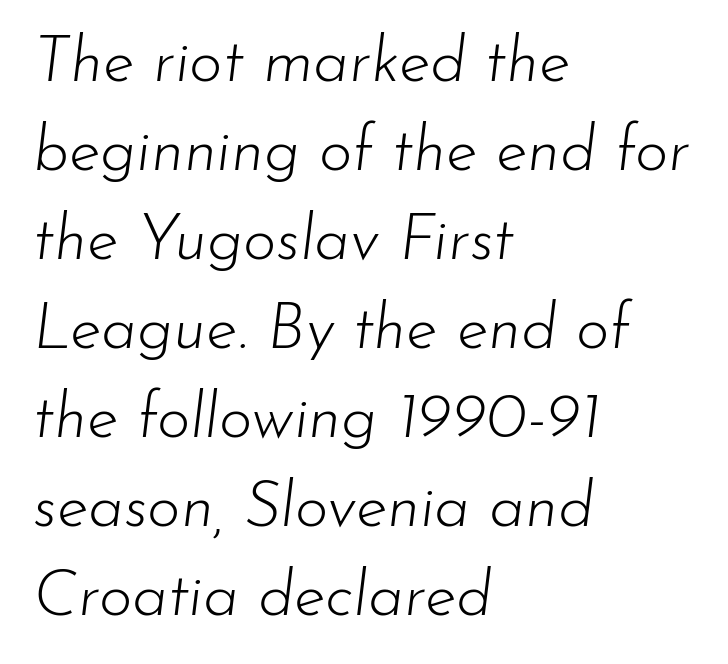
Italic? Definitely — the glyphs are oblique. Interline gaps are of average width in this sample. This rendering uses left alignment, leaving the right contour irregular. The passage shown is typed in a proportional face where columns would drift. This is not heavy type; no bold has been used. The face used here is rendered with its standard letterfit.
